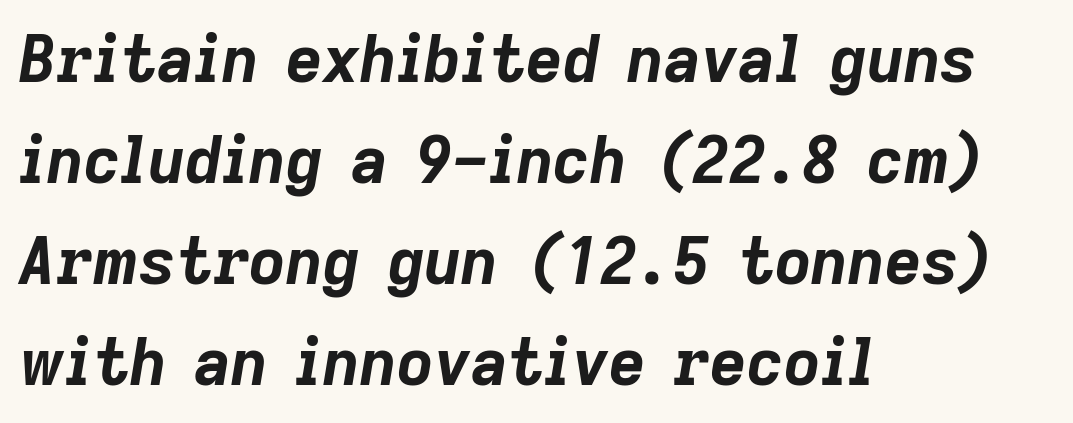
The image shows 64 px bold type, italic (leaning right); set left-aligned, normal line spacing (1.58x), normal letter spacing, not underlined; low stroke contrast and a medium x-height.
